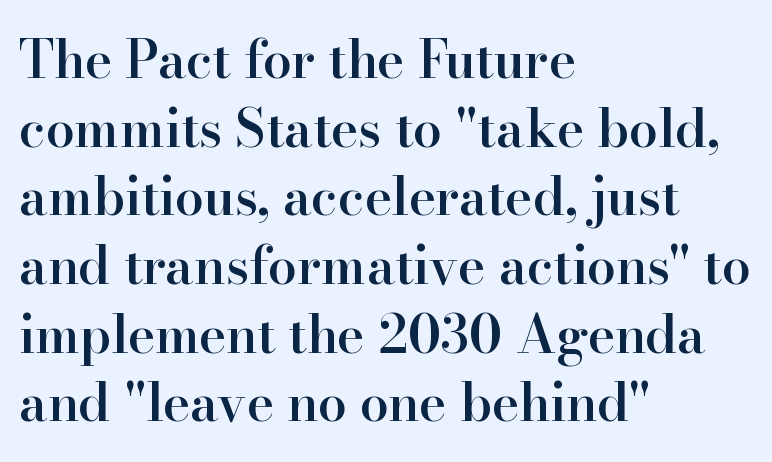
Which margin do the lines hug? The left one — the right edge is uneven. This is the in-between weight designers call semibold or demi. The designer went with a serif here, giving each stem small feet. The rendering uses natural spacing where letterforms have individual widths. Honestly, there is no underline to notice here at all. Nope, not italic — everything's standing straight.
